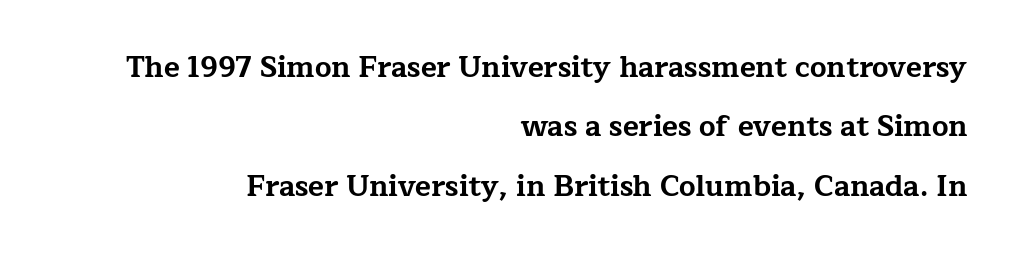
{"serif": "yes", "italic": "no", "bold": "yes", "weight": "bold", "width": "wide", "stroke_contrast": "low", "x_height": "medium", "monospaced": "no", "underline": "no", "align": "right", "line_spacing": "loose", "line_spacing_ratio": 2.05, "letter_spacing": "normal", "letter_spacing_em": 0.0, "glyph_px": 29}
